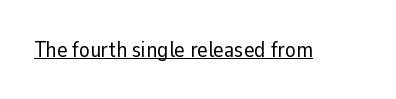
The image shows 22 px text type, upright; set normal letter spacing, underlined.
